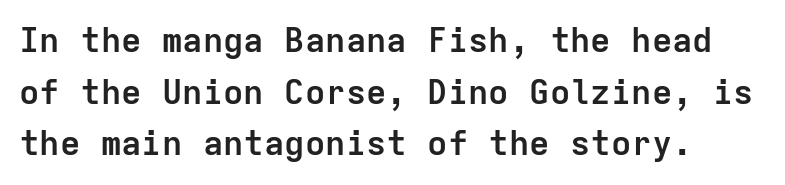
Q: Is the text bold? A: Yes.
Q: Is the text italic (slanted)? A: No, it is upright.
Q: Is the typeface a serif or a sans-serif typeface? A: Sans-serif.
Q: Is the text underlined? A: No.
Q: Is the spacing between letters normal or unusually wide? A: Normal.
Q: Is the spacing between lines tight, normal or loose? A: Normal.
Q: Width (condensed, normal, or wide)? A: Normal.
Q: Stroke contrast? A: Low.
Q: x-height? A: Medium.
Q: Monospaced? A: Yes.
